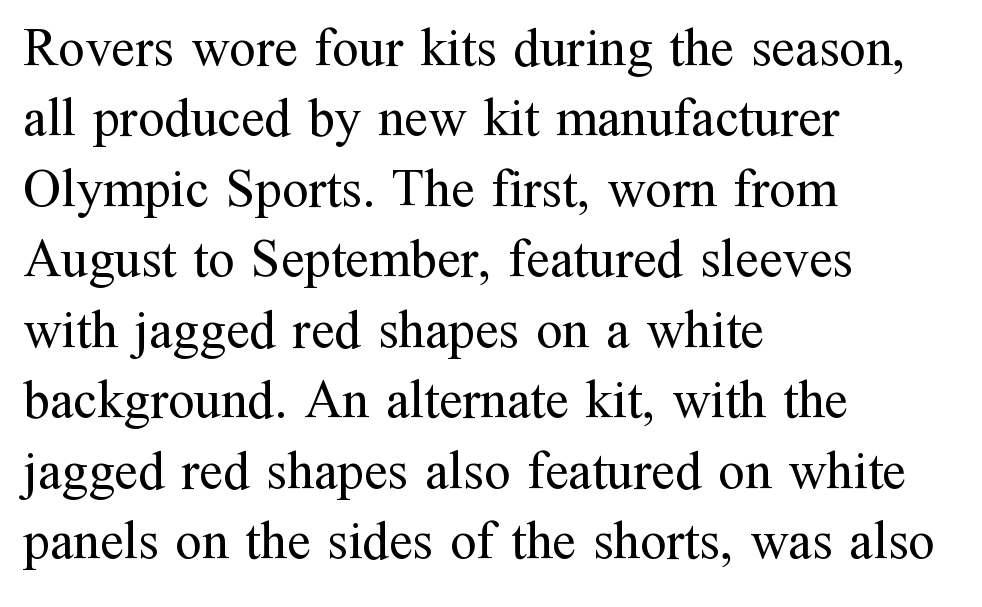
{"serif": "yes", "italic": "no", "bold": "no", "weight": "regular", "width": "normal", "stroke_contrast": "medium", "x_height": "medium", "monospaced": "no", "underline": "no", "align": "left", "line_spacing": "normal", "line_spacing_ratio": 1.33, "letter_spacing": "normal", "letter_spacing_em": 0.0, "glyph_px": 53}
